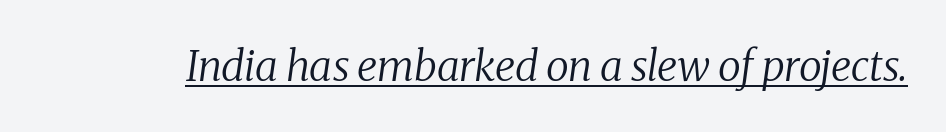
Q: Is the text bold? A: No.
Q: Is the text italic (slanted)? A: Yes, it leans right by about 8 degrees.
Q: Is the typeface a serif or a sans-serif typeface? A: Serif.
Q: Is the text underlined? A: Yes.
Q: Is the spacing between letters normal or unusually wide? A: Normal.
Q: Width (condensed, normal, or wide)? A: Normal.
Q: Stroke contrast? A: Medium.
Q: x-height? A: Medium.
Q: Monospaced? A: No.
